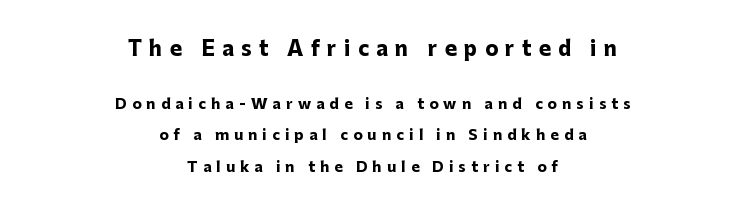
The image shows 20 px bold type, upright; set centered, loose line spacing (2.24x), unusually wide letter spacing (+0.37 em), not underlined; the first (top) block is 1.43x larger.
